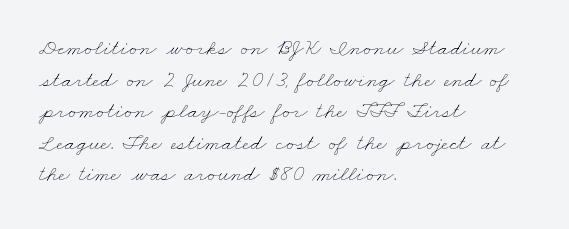
Q: Is the text bold? A: No.
Q: Is the text underlined? A: No.
Q: How is the paragraph aligned? A: Left-aligned.
Q: Is the spacing between letters normal or unusually wide? A: Normal.
Q: Is the spacing between lines tight, normal or loose? A: Normal.
